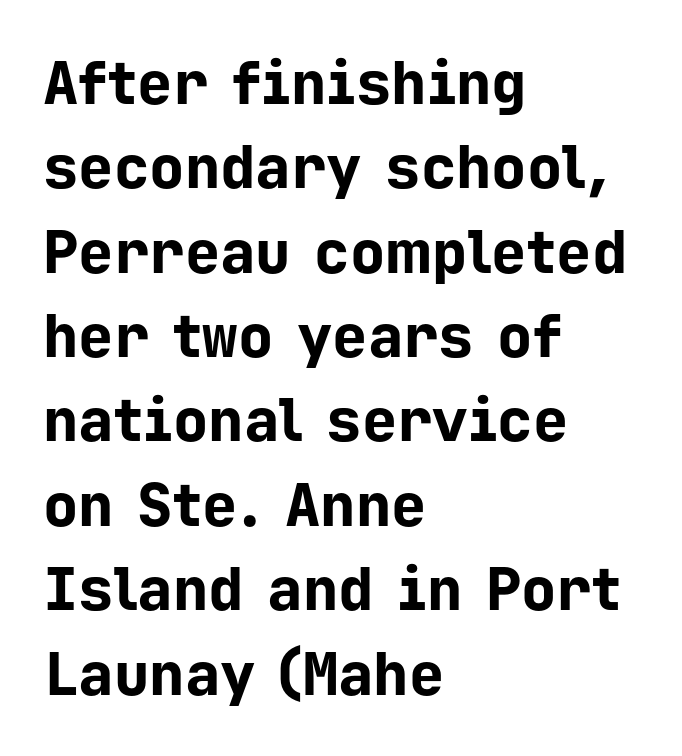
Nobody touched the tracking dial on this one. You could count columns in this text — the font is strictly monospaced. The text was rendered using a sans face with plain stroke endings. Style check: upright. The glyphs have the mass of a bold cut.
